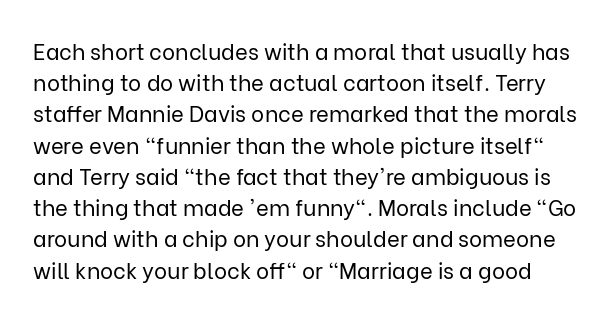
Any mark beneath the type? The region is blank. Think standard paragraph weight, or any step lighter than that. This sample uses an upright cut, with every glyph sitting square on the baseline. The gaps between neighbouring characters are ordinary and unremarkable. Each new line begins a customary step beneath the previous one.
